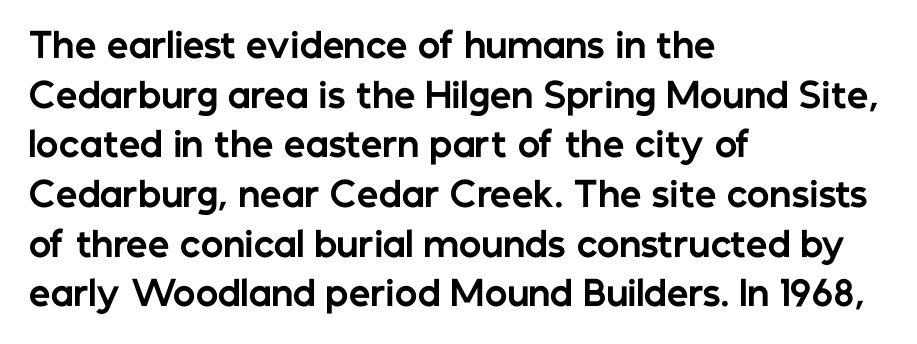
Notice how thick the strokes are: this is what a full bold looks like. Is this a fixed-width face? No — the glyphs have proportional, varying widths. Glyph-to-glyph distance matches everyday printed text. Examine the stroke ends and you'll find no serifs.
